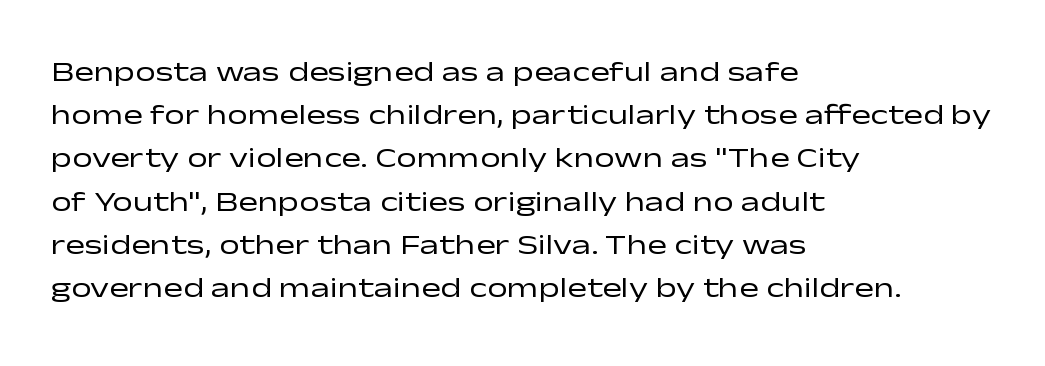
Q: Is the text bold? A: No.
Q: Is the text italic (slanted)? A: No, it is upright.
Q: Is the typeface a serif or a sans-serif typeface? A: Sans-serif.
Q: Is the text underlined? A: No.
Q: How is the paragraph aligned? A: Left-aligned.
Q: Is the spacing between letters normal or unusually wide? A: Normal.
Q: Is the spacing between lines tight, normal or loose? A: Normal.
Q: Width (condensed, normal, or wide)? A: Wide.
Q: Stroke contrast? A: Low.
Q: x-height? A: Medium.
Q: Monospaced? A: No.
